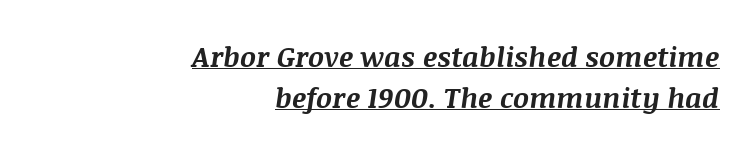
The rendering applies a slant to the glyphs. Honestly, the underline is the first thing you notice here. This sample keeps an unexceptional amount of space between lines. This rendering uses right alignment, leaving the left contour irregular. Character widths vary here, with narrow letters taking less room than wide ones. The characters look thick and weighty, a clear bold.
